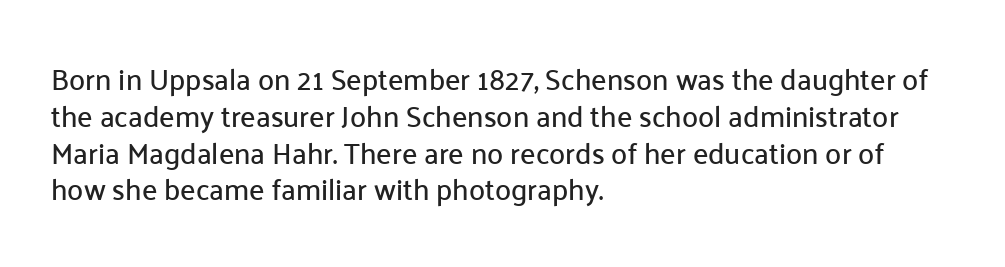
The image shows 29 px sans-serif type, upright; set left-aligned, normal line spacing (1.27x), normal letter spacing, not underlined; low stroke contrast and a medium x-height.
